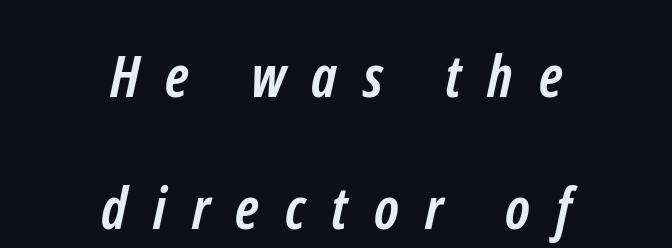
Q: Is the text bold? A: Yes.
Q: Is the typeface a serif or a sans-serif typeface? A: Sans-serif.
Q: Is the text underlined? A: No.
Q: How is the paragraph aligned? A: Centered.
Q: Is the spacing between letters normal or unusually wide? A: Unusually wide.
Q: Is the spacing between lines tight, normal or loose? A: Loose.
Q: Width (condensed, normal, or wide)? A: Condensed.
Q: Stroke contrast? A: Low.
Q: x-height? A: Medium.
Q: Monospaced? A: No.
